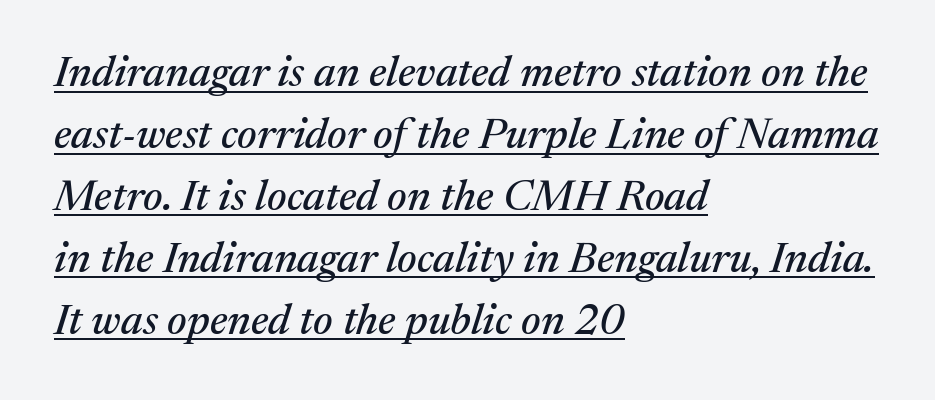
{"serif": "yes", "italic": "yes", "lean": "right", "slant_degrees": 17, "width": "normal", "stroke_contrast": "medium", "x_height": "medium", "monospaced": "no", "underline": "yes", "align": "left", "line_spacing": "normal", "line_spacing_ratio": 1.44, "letter_spacing": "normal", "letter_spacing_em": 0.0, "glyph_px": 43}
